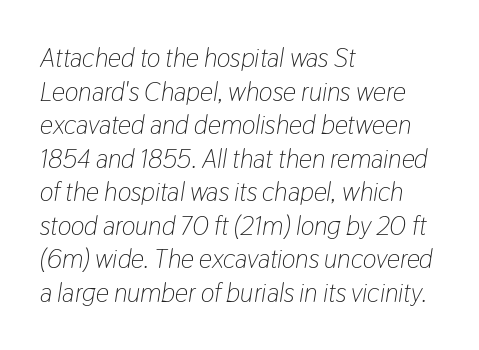
Q: Is the text bold? A: No.
Q: Is the text italic (slanted)? A: Yes, it leans right by about 9 degrees.
Q: Is the text underlined? A: No.
Q: How is the paragraph aligned? A: Left-aligned.
Q: Is the spacing between letters normal or unusually wide? A: Normal.
Q: Is the spacing between lines tight, normal or loose? A: Normal.
